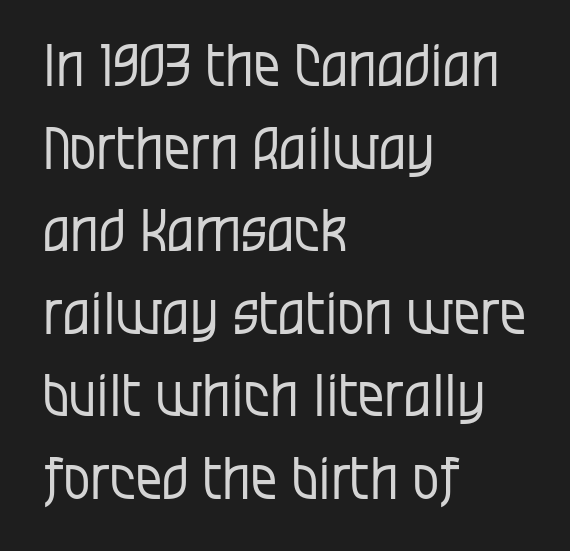
{"serif": "no", "italic": "no", "bold": "no", "weight": "regular", "width": "condensed", "stroke_contrast": "low", "x_height": "large", "monospaced": "no", "underline": "no", "align": "left", "line_spacing": "normal", "line_spacing_ratio": 1.4, "letter_spacing": "normal", "letter_spacing_em": 0.0, "glyph_px": 59}
